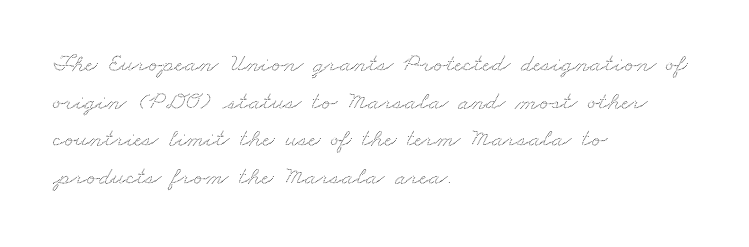
Q: Is the text underlined? A: No.
Q: How is the paragraph aligned? A: Left-aligned.
Q: Is the spacing between letters normal or unusually wide? A: Normal.
Q: Is the spacing between lines tight, normal or loose? A: Normal.
